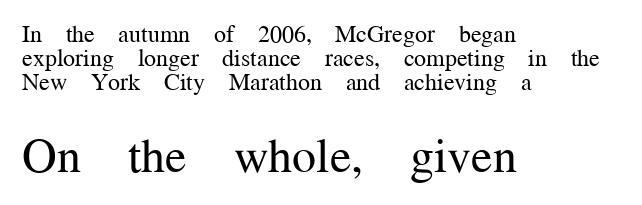
The image shows 48 px regular-weight serif type, upright; set left-aligned, tight line spacing (1.01x), normal letter spacing, not underlined; the second (bottom) block is 2.0x larger; medium stroke contrast and a medium x-height.
